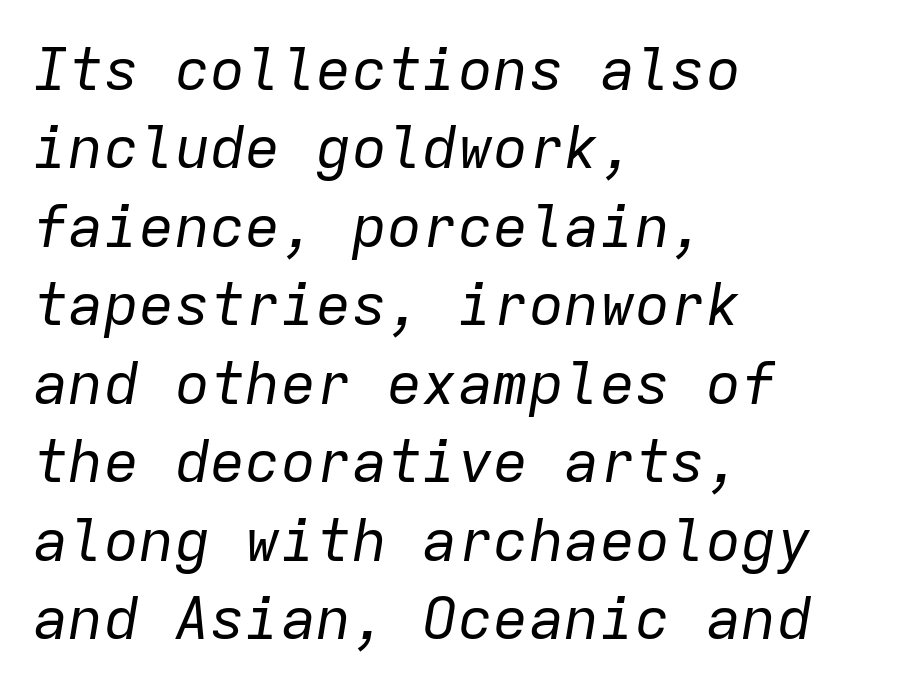
Q: Is the text bold? A: No.
Q: Is the text italic (slanted)? A: Yes, it leans right by about 9 degrees.
Q: Is the text underlined? A: No.
Q: How is the paragraph aligned? A: Left-aligned.
Q: Is the spacing between letters normal or unusually wide? A: Normal.
Q: Is the spacing between lines tight, normal or loose? A: Normal.
Q: Width (condensed, normal, or wide)? A: Normal.
Q: Stroke contrast? A: Low.
Q: x-height? A: Medium.
Q: Monospaced? A: Yes.
